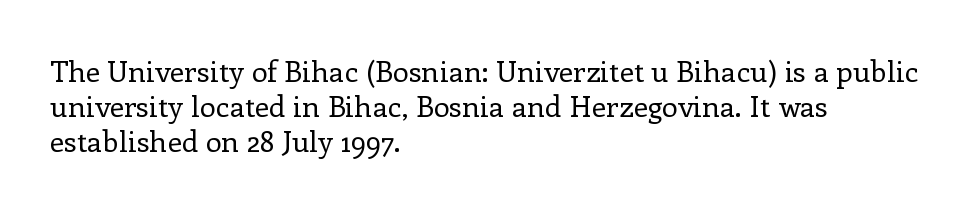
{"serif": "yes", "italic": "no", "bold": "no", "weight": "regular", "width": "normal", "stroke_contrast": "low", "x_height": "medium", "monospaced": "no", "underline": "no", "align": "left", "line_spacing_ratio": 1.21, "letter_spacing": "normal", "letter_spacing_em": 0.0, "glyph_px": 29}
